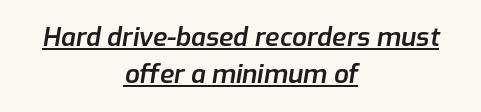
{"italic": "yes", "lean": "right", "slant_degrees": 9, "bold": "semi", "underline": "yes", "align": "center", "line_spacing": "normal", "line_spacing_ratio": 1.43, "letter_spacing": "normal", "letter_spacing_em": 0.0, "glyph_px": 26}
